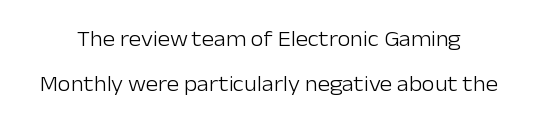
{"italic": "no", "bold": "no", "underline": "no", "line_spacing": "loose", "line_spacing_ratio": 2.15, "letter_spacing": "normal", "letter_spacing_em": 0.0, "glyph_px": 21}
